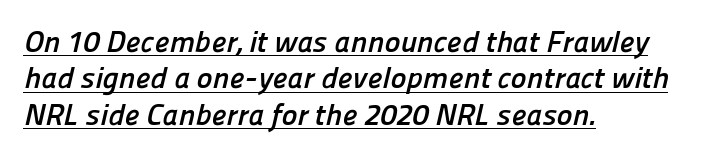
The image shows 30 px semibold sans-serif type; set left-aligned, line spacing 1.21x, normal letter spacing, underlined; low stroke contrast and a medium x-height.
